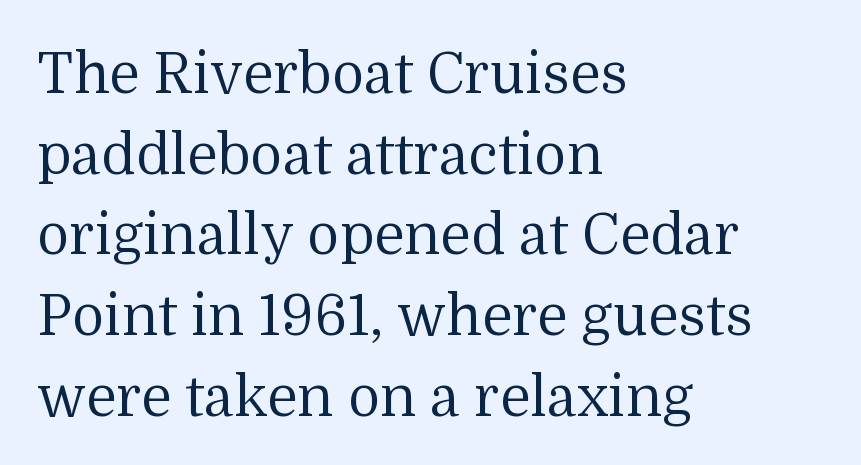
{"serif": "yes", "italic": "no", "bold": "no", "weight": "regular", "width": "normal", "stroke_contrast": "medium", "x_height": "medium", "monospaced": "no", "underline": "no", "align": "left", "line_spacing": "normal", "line_spacing_ratio": 1.44, "letter_spacing": "normal", "letter_spacing_em": 0.0, "glyph_px": 56}
